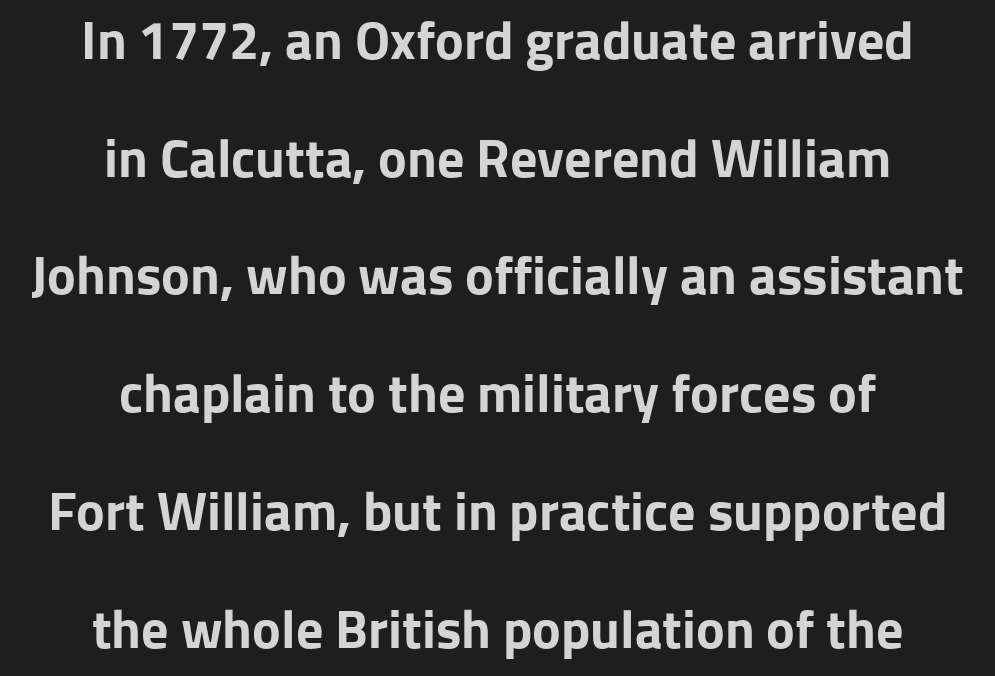
Q: Is the text bold? A: Yes.
Q: Is the text italic (slanted)? A: No, it is upright.
Q: Is the typeface a serif or a sans-serif typeface? A: Sans-serif.
Q: Is the text underlined? A: No.
Q: How is the paragraph aligned? A: Centered.
Q: Is the spacing between letters normal or unusually wide? A: Normal.
Q: Is the spacing between lines tight, normal or loose? A: Loose.
Q: Width (condensed, normal, or wide)? A: Normal.
Q: Stroke contrast? A: Low.
Q: x-height? A: Medium.
Q: Monospaced? A: No.
